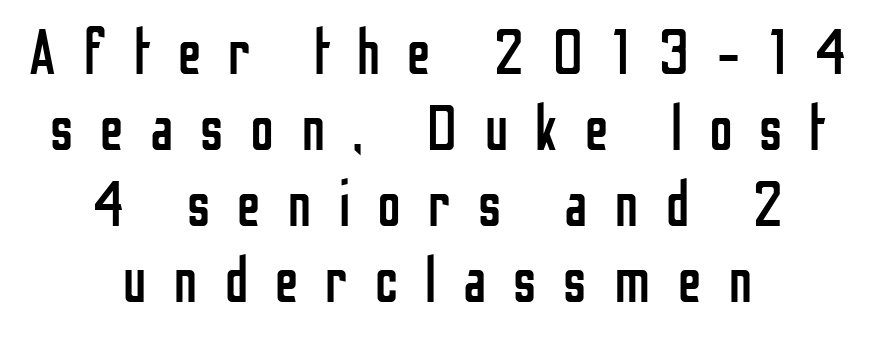
Posture: vertical. The passage is arranged like a title page — every line centered. The glyphs in this specimen are sans serif. Here the designer chose a conventional face with non-uniform glyph widths. Words appear elongated and porous because spacing is wide. A light-to-regular cut is what we see here.
